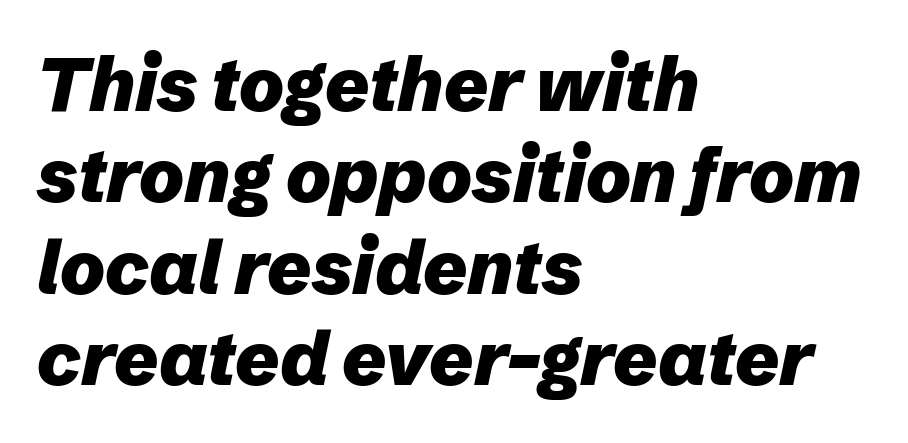
Q: Is the text bold? A: Yes.
Q: Is the text italic (slanted)? A: Yes, it leans right by about 12 degrees.
Q: Is the text underlined? A: No.
Q: How is the paragraph aligned? A: Left-aligned.
Q: Is the spacing between letters normal or unusually wide? A: Normal.
Q: Width (condensed, normal, or wide)? A: Normal.
Q: Stroke contrast? A: Low.
Q: x-height? A: Medium.
Q: Monospaced? A: No.
